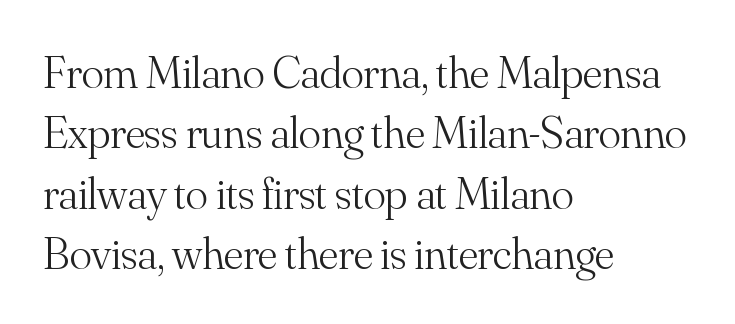
The passage shown is typeset with a serif family. Line spacing here is normal. Leftover space on each line is placed entirely after the last word. Between one letter and the next there's only the usual sliver of space. Looks like regular typesetting: each glyph gets only the width it needs.
